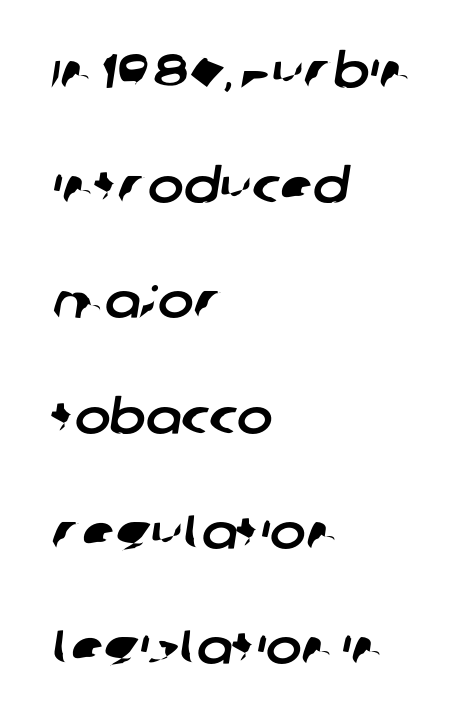
{"serif": "no", "width": "normal", "stroke_contrast": "low", "x_height": "large", "monospaced": "no", "underline": "no", "align": "left", "line_spacing": "loose", "line_spacing_ratio": 2.4, "letter_spacing": "normal", "letter_spacing_em": 0.0, "glyph_px": 48}
